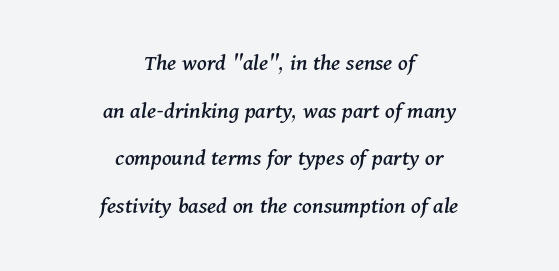
Descenders are the only things crossing below the line. Students, note that the glyphs here touch the page at normal intervals. Teacher's note: observe the equal gaps on both sides — that is centered alignment. If you drew a line through each stem, it would be angled. Loosely led — the rows are spread out.
